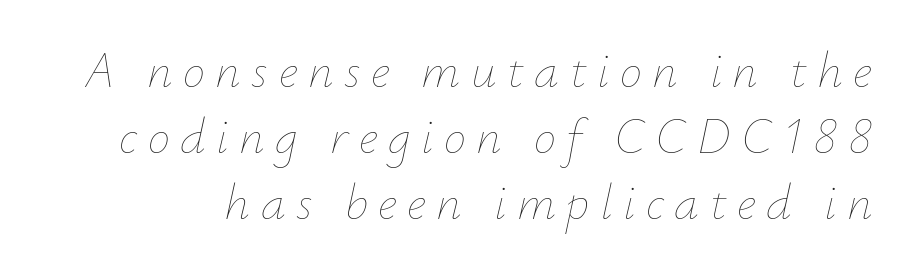
Unbolded letterforms with no extra heft. Check the space under the baseline: it is left empty. The glyphs look as if they've been sheared to an angle. Display-style spreading of the glyphs; the letterfit is very open. Looks like regular typesetting: each glyph gets only the width it needs.
